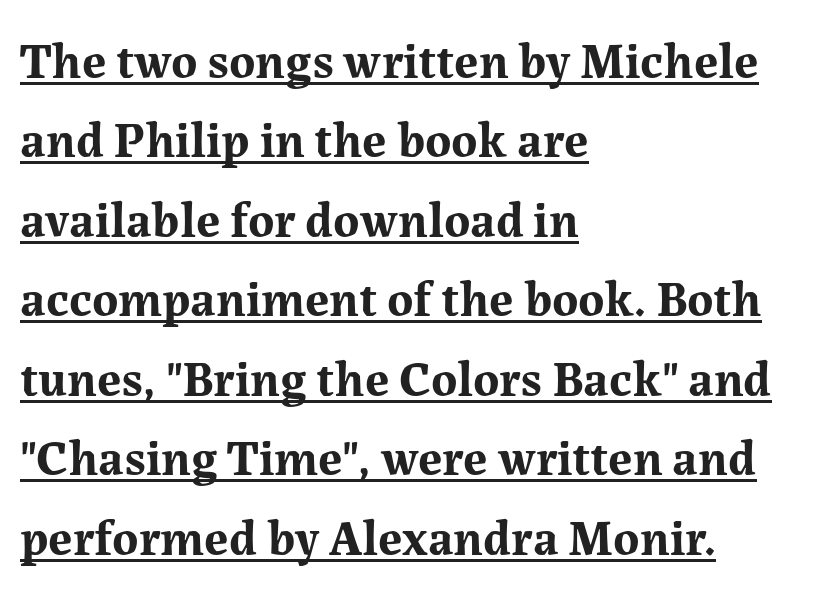
The image shows 50 px bold serif type, upright; set left-aligned, normal line spacing (1.59x), normal letter spacing, underlined; medium stroke contrast and a medium x-height.
